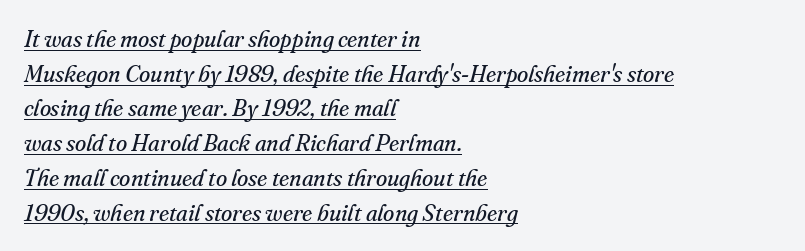
Q: Is the text bold? A: No.
Q: Is the text italic (slanted)? A: Yes, it leans right by about 16 degrees.
Q: Is the text underlined? A: Yes.
Q: How is the paragraph aligned? A: Left-aligned.
Q: Is the spacing between letters normal or unusually wide? A: Normal.
Q: Is the spacing between lines tight, normal or loose? A: Normal.
